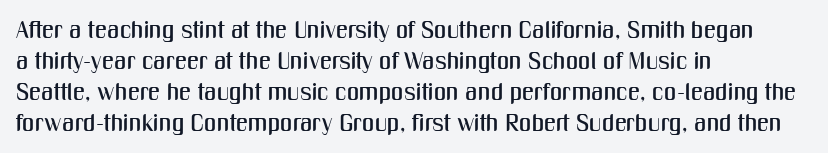
{"italic": "no", "underline": "no", "align": "left", "line_spacing": "normal", "line_spacing_ratio": 1.29, "letter_spacing": "normal", "letter_spacing_em": 0.0, "glyph_px": 24}
